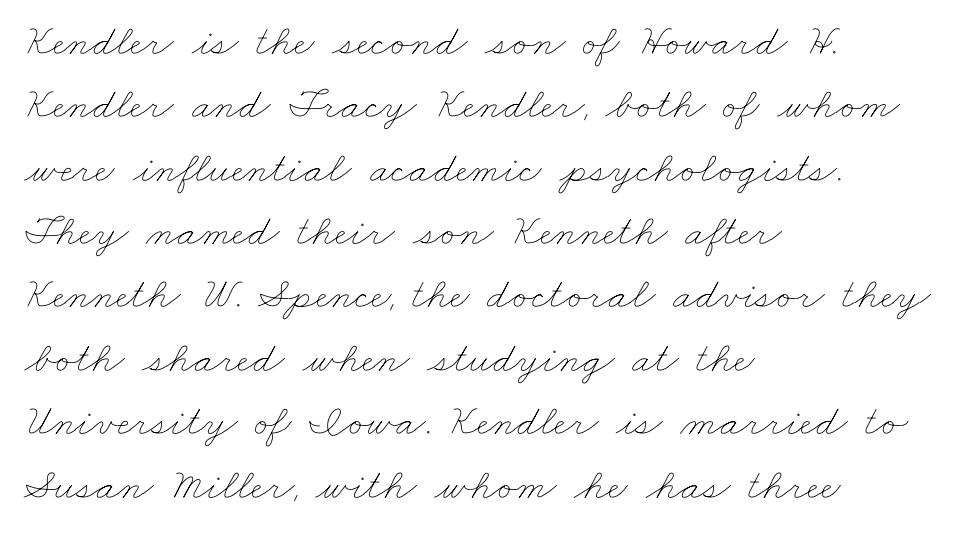
{"bold": "no", "weight": "thin", "width": "wide", "stroke_contrast": "low", "x_height": "small", "monospaced": "no", "underline": "no", "align": "left", "line_spacing": "normal", "line_spacing_ratio": 1.44, "letter_spacing": "normal", "letter_spacing_em": 0.0, "glyph_px": 44}
